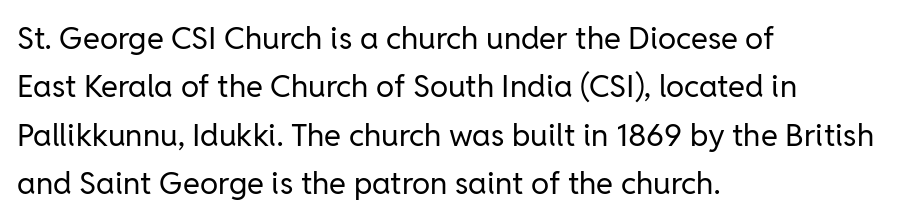
The letters advance in unequal steps, a hallmark of proportional type. Notice how the stems are strictly vertical — no italics here. Rule under the text: the space is simply empty. Quick note: interline space is typical. In CSS terms this would be text-align: left.
